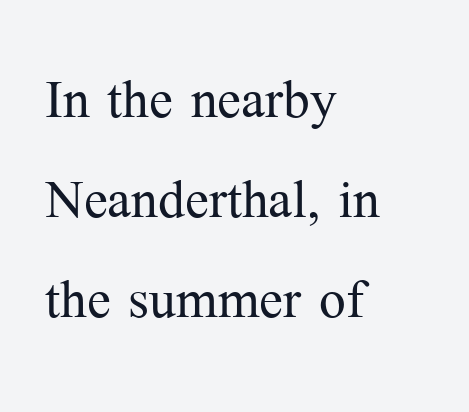
The gaps between neighbouring characters are ordinary and unremarkable. Leading: standard. This rendering features lettering with no underline. This rendering uses left alignment, leaving the right contour irregular. Serif or sans? Serif — the stroke terminals have little feet.
